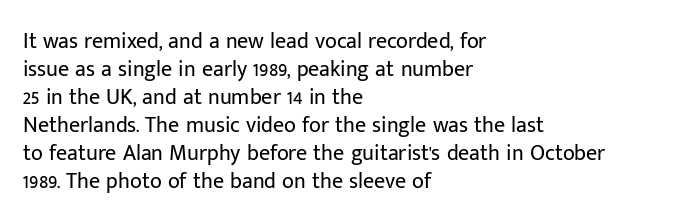
{"italic": "no", "bold": "no", "underline": "no", "align": "left", "line_spacing": "normal", "line_spacing_ratio": 1.27, "letter_spacing": "normal", "letter_spacing_em": 0.0, "glyph_px": 22}
